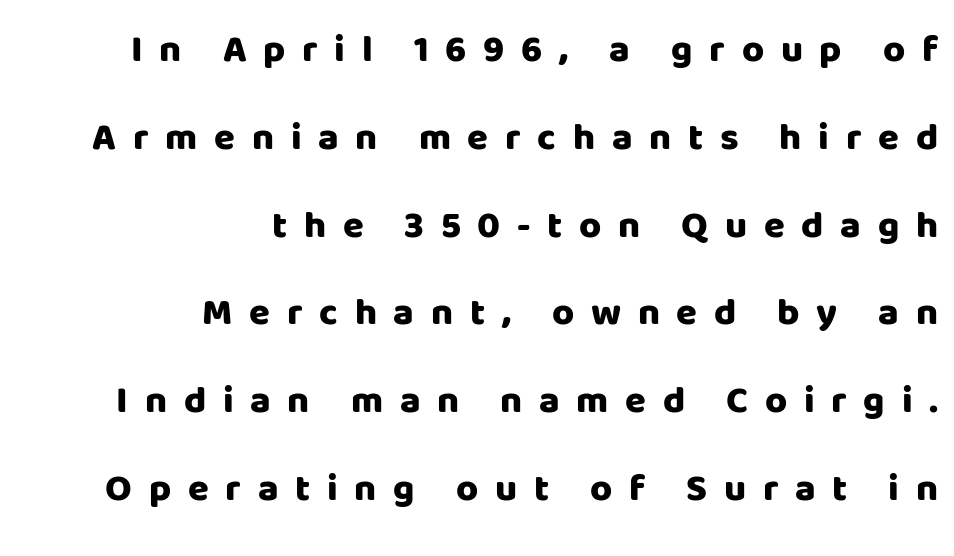
Tall strokes in this sample are plumb rather than angled. If you measured baseline to baseline, you'd find a long distance. What stands out about the letter spacing? Its width — letters are far apart. The characters look thick and weighty, a clear bold. Lines of text with bare space underneath. Reading down the block, your eye finds every line finishing at a fixed right position.
